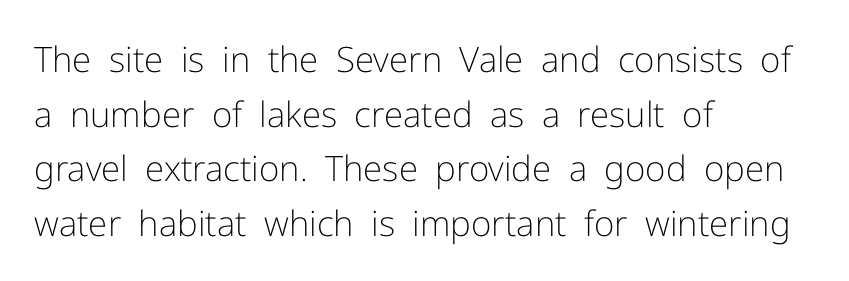
{"serif": "no", "italic": "no", "bold": "no", "weight": "light", "width": "normal", "stroke_contrast": "low", "x_height": "medium", "monospaced": "no", "underline": "no", "align": "left", "line_spacing": "normal", "line_spacing_ratio": 1.56, "letter_spacing": "normal", "letter_spacing_em": 0.0, "glyph_px": 35}
